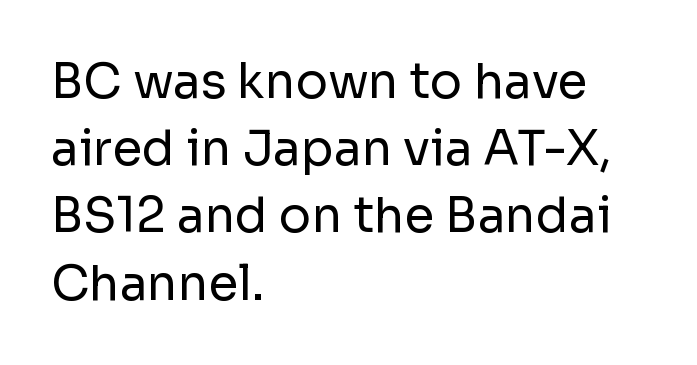
{"serif": "no", "italic": "no", "bold": "no", "weight": "regular", "width": "normal", "stroke_contrast": "low", "x_height": "medium", "monospaced": "no", "underline": "no", "align": "left", "line_spacing": "normal", "line_spacing_ratio": 1.4, "letter_spacing": "normal", "letter_spacing_em": 0.0, "glyph_px": 48}
